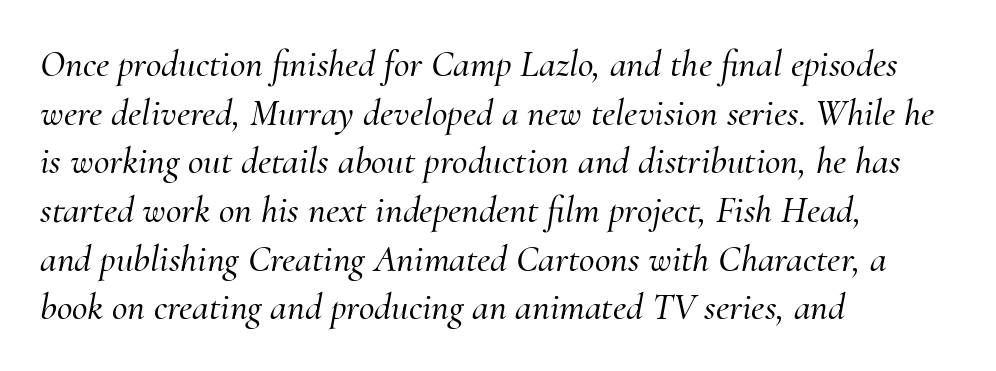
This sample has the flowing, uneven cadence of proportional lettering. Just letters on the line, the space beneath them empty. Caption: standard tracking, unaltered. Yep, those are serifs on the letters. Which margin do the lines hug? The left one — the right edge is uneven.
